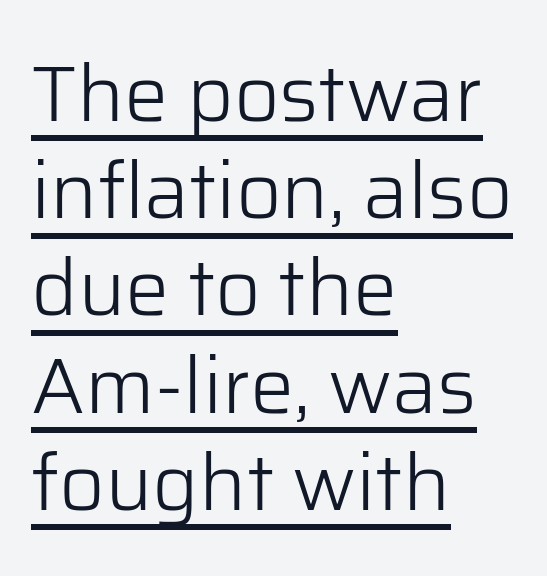
These lines were composed using upright roman letters. Weight class: somewhere from thin through regular. The letters advance in unequal steps, a hallmark of proportional type. The ragged edge is on the right, which tells us the setting is flush left. This rendering leaves character spacing at its baseline value.
